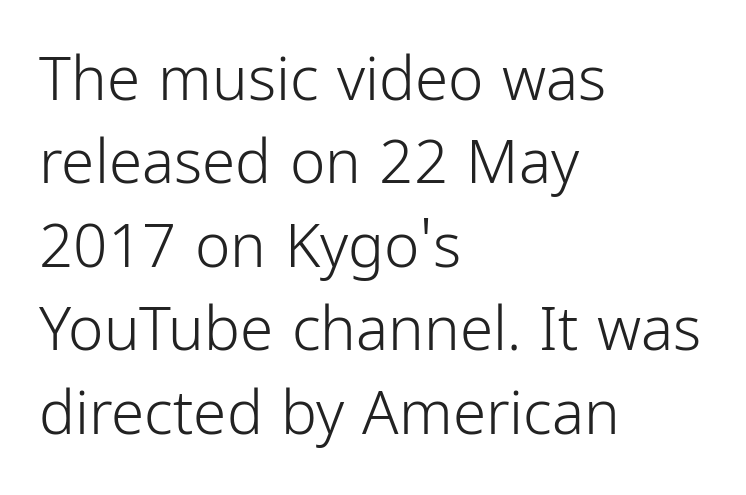
Honestly, the letter spacing is just normal — you wouldn't notice it. Character widths vary here, with narrow letters taking less room than wide ones. No heavy texture on the line: the type isn't bold. One glance says typical: line gaps are just what's usual. Serif or sans? Sans — the stroke terminals are bare. The glyphs are unaccompanied by any horizontal stroke below them.
